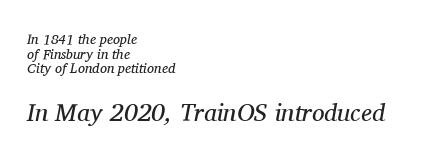
Q: Is the text bold? A: No.
Q: Is the text italic (slanted)? A: Yes, it leans right by about 11 degrees.
Q: Is the text underlined? A: No.
Q: How is the paragraph aligned? A: Left-aligned.
Q: Is the spacing between letters normal or unusually wide? A: Normal.
Q: Is the spacing between lines tight, normal or loose? A: Tight.
Q: Which block of text is set in a larger size, the first (top) or the second (bottom)? A: The second (bottom) one.
